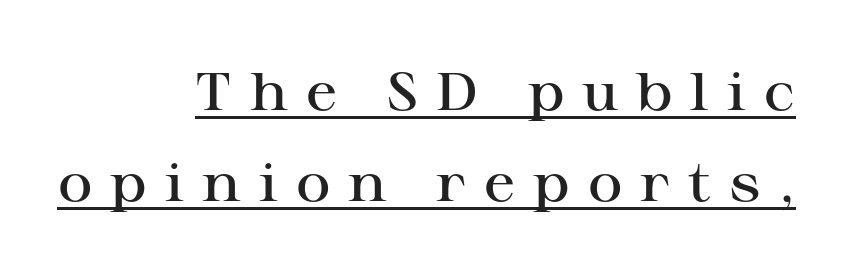
Serif or sans? Serif — the stroke terminals have little feet. Proportional: the letters do not fall into vertical columns. Short note: letters widely spaced. The font is running at a semibold setting, under full bold. The setting favours the right margin, as signatures and pull-quotes sometimes do. Caption: lettering with a line underneath.
